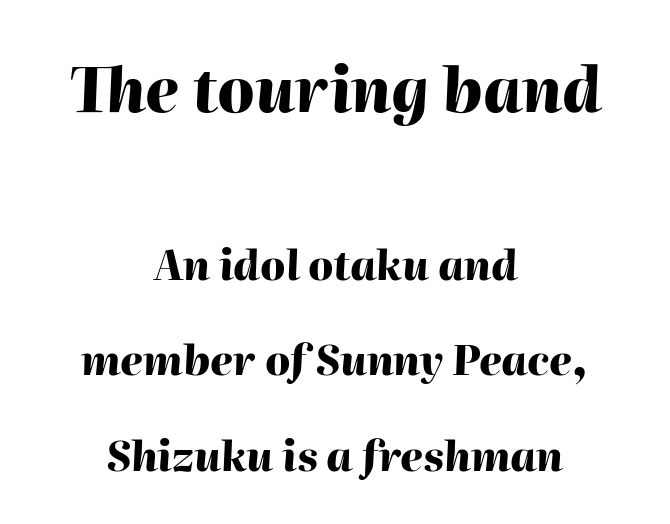
A great deal of white space separates one row of letters from the next. Any mark beneath the type? The region is blank. Designer's note — italics engaged. The paragraph has two soft edges and a firm central axis.
